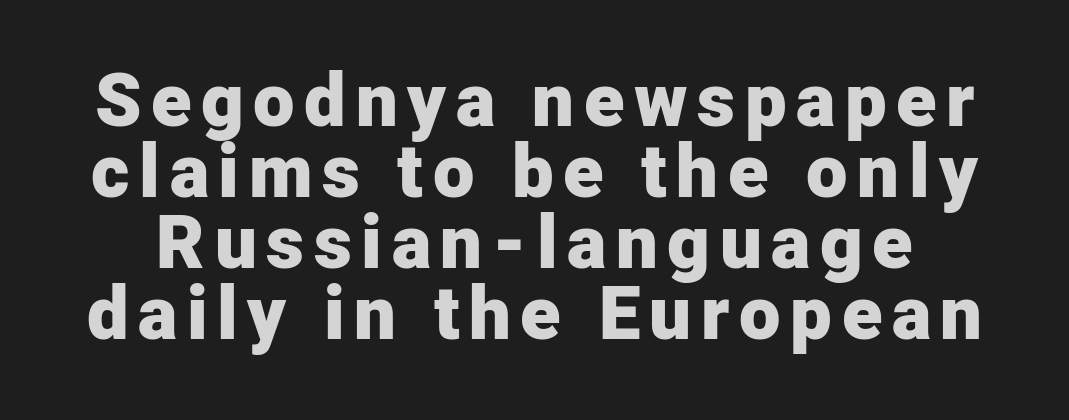
{"serif": "no", "italic": "no", "bold": "yes", "weight": "heavy", "width": "normal", "stroke_contrast": "low", "x_height": "medium", "monospaced": "no", "underline": "no", "line_spacing": "tight", "line_spacing_ratio": 0.96, "glyph_px": 74}
